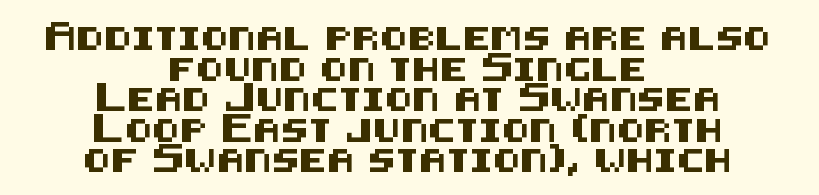
Q: Is the text italic (slanted)? A: No, it is upright.
Q: Is the text underlined? A: No.
Q: How is the paragraph aligned? A: Centered.
Q: Is the spacing between letters normal or unusually wide? A: Normal.
Q: Is the spacing between lines tight, normal or loose? A: Normal.
